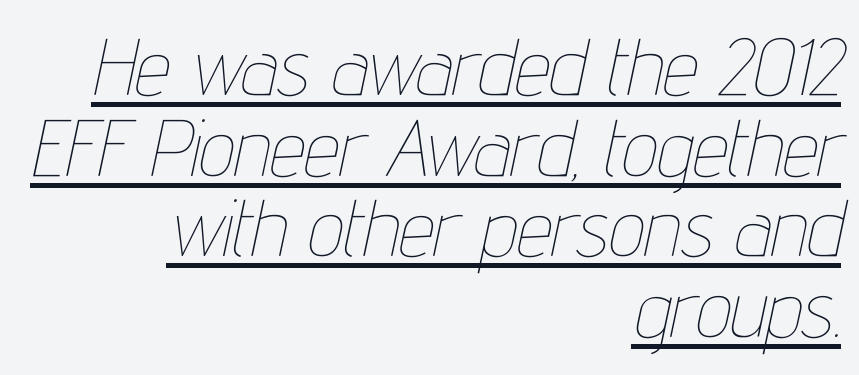
The image shows 79 px thin, condensed type, italic (leaning right); set right-aligned, tight line spacing (1.02x), normal letter spacing, underlined; low stroke contrast and a medium x-height.
